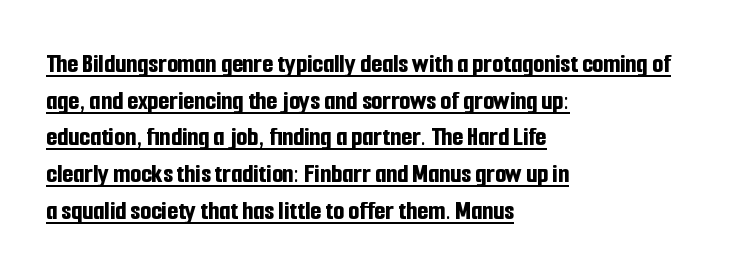
Q: Is the text bold? A: Yes.
Q: Is the text italic (slanted)? A: No, it is upright.
Q: Is the typeface a serif or a sans-serif typeface? A: Sans-serif.
Q: Is the text underlined? A: Yes.
Q: How is the paragraph aligned? A: Left-aligned.
Q: Is the spacing between letters normal or unusually wide? A: Normal.
Q: Is the spacing between lines tight, normal or loose? A: Normal.
Q: Width (condensed, normal, or wide)? A: Condensed.
Q: Stroke contrast? A: Low.
Q: x-height? A: Medium.
Q: Monospaced? A: No.
